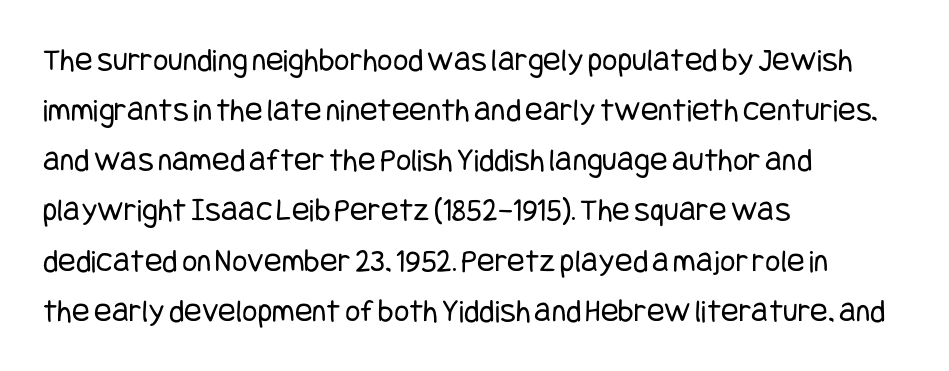
Q: Is the text bold? A: No.
Q: Is the text italic (slanted)? A: No, it is upright.
Q: Is the typeface a serif or a sans-serif typeface? A: Sans-serif.
Q: Is the text underlined? A: No.
Q: How is the paragraph aligned? A: Left-aligned.
Q: Is the spacing between letters normal or unusually wide? A: Normal.
Q: Is the spacing between lines tight, normal or loose? A: Normal.
Q: Width (condensed, normal, or wide)? A: Condensed.
Q: Stroke contrast? A: Low.
Q: x-height? A: Large.
